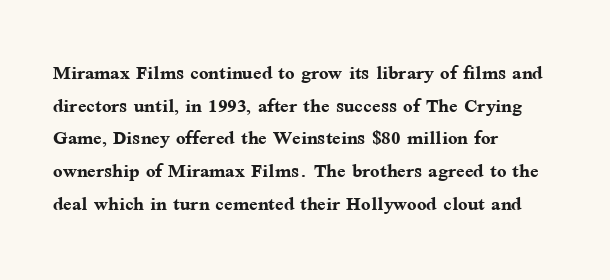
The image shows 25 px bold type, upright; set left-aligned, normal line spacing (1.31x), normal letter spacing, not underlined.
